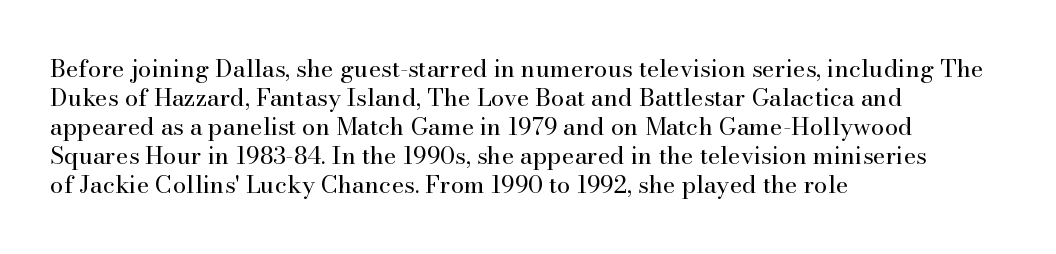
{"italic": "no", "bold": "no", "underline": "no", "align": "left", "line_spacing_ratio": 1.21, "letter_spacing": "normal", "letter_spacing_em": 0.0, "glyph_px": 24}
